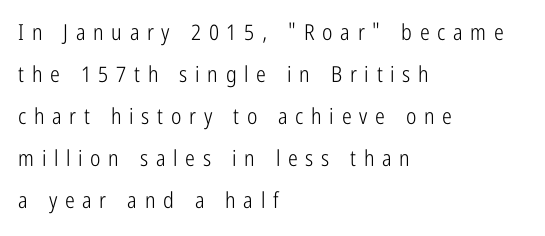
{"italic": "no", "bold": "no", "underline": "no", "align": "left", "line_spacing": "loose", "line_spacing_ratio": 1.91, "letter_spacing": "wide", "letter_spacing_em": 0.35, "glyph_px": 22}
